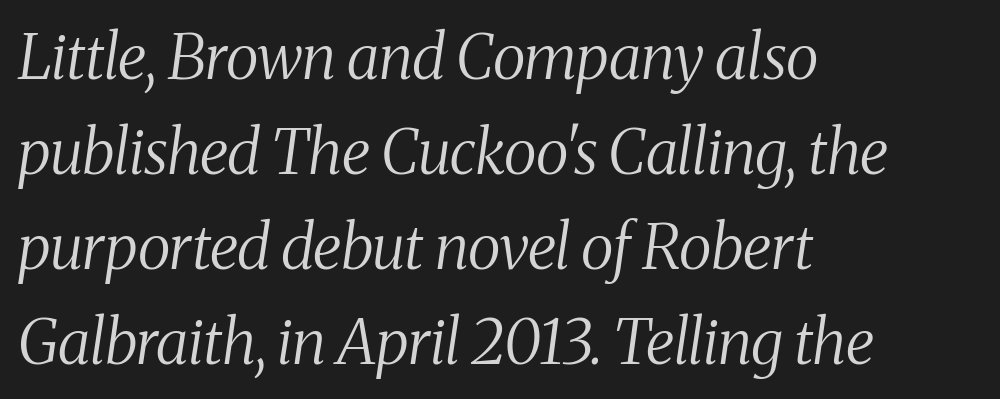
Q: Is the text bold? A: No.
Q: Is the text italic (slanted)? A: Yes, it leans right by about 8 degrees.
Q: Is the typeface a serif or a sans-serif typeface? A: Serif.
Q: Is the text underlined? A: No.
Q: How is the paragraph aligned? A: Left-aligned.
Q: Is the spacing between letters normal or unusually wide? A: Normal.
Q: Is the spacing between lines tight, normal or loose? A: Normal.
Q: Width (condensed, normal, or wide)? A: Condensed.
Q: Stroke contrast? A: Medium.
Q: x-height? A: Medium.
Q: Monospaced? A: No.
